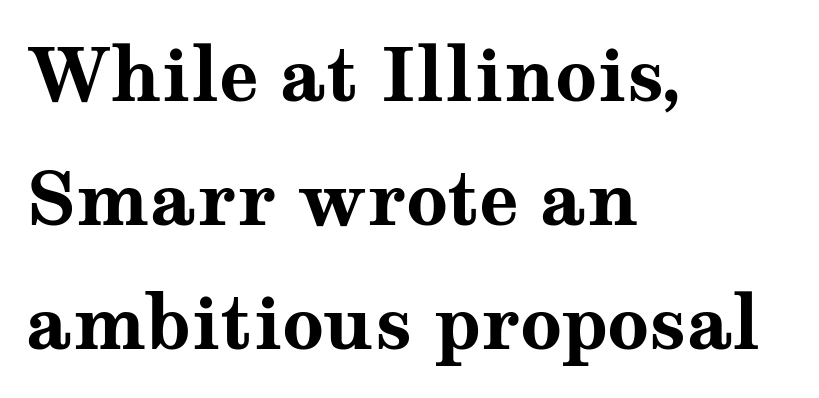
The image shows 73 px bold, wide serif type, upright; set left-aligned, normal line spacing (1.7x), normal letter spacing, not underlined; medium stroke contrast and a medium x-height.
